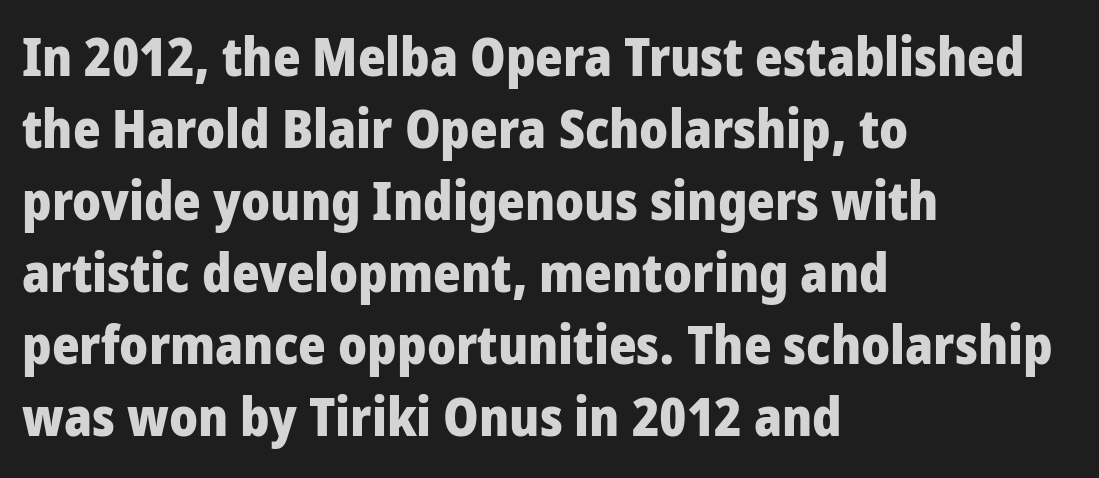
These lines are rendered in a variable-pitch font. This sample uses an upright cut, with every glyph sitting square on the baseline. Look at the tracking — it's just the regular setting, nothing added. Just letters on the line, the space beneath them empty. The compositor pushed each line to the left boundary.
